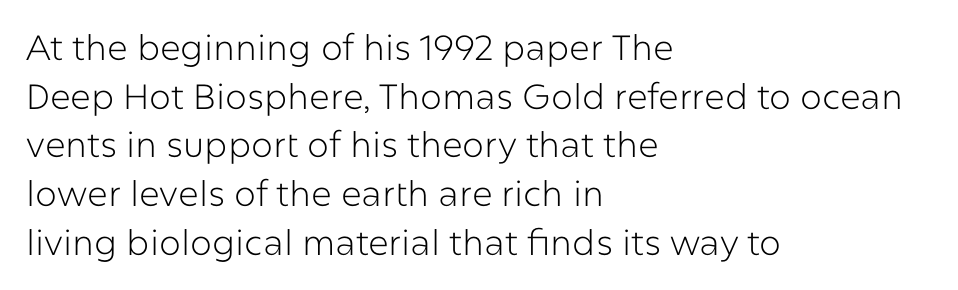
{"serif": "no", "italic": "no", "bold": "no", "weight": "light", "width": "normal", "stroke_contrast": "low", "x_height": "medium", "monospaced": "no", "underline": "no", "align": "left", "line_spacing": "normal", "line_spacing_ratio": 1.39, "letter_spacing": "normal", "letter_spacing_em": 0.0, "glyph_px": 35}
